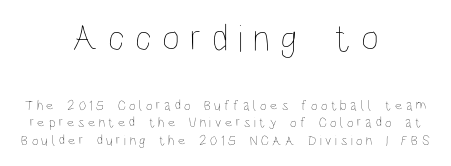
The image shows 39 px thin, condensed type, upright; set centered, normal line spacing (1.25x), unusually wide letter spacing (+0.26 em), not underlined; the first (top) block is 2.79x larger; low stroke contrast and a large x-height.
